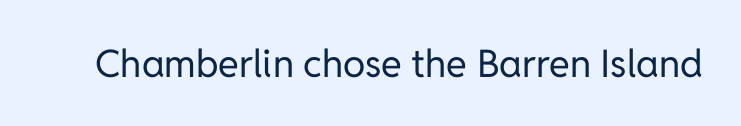
{"serif": "no", "italic": "no", "bold": "no", "weight": "regular", "width": "normal", "stroke_contrast": "low", "x_height": "medium", "monospaced": "no", "underline": "no", "letter_spacing": "normal", "letter_spacing_em": 0.0, "glyph_px": 38}
